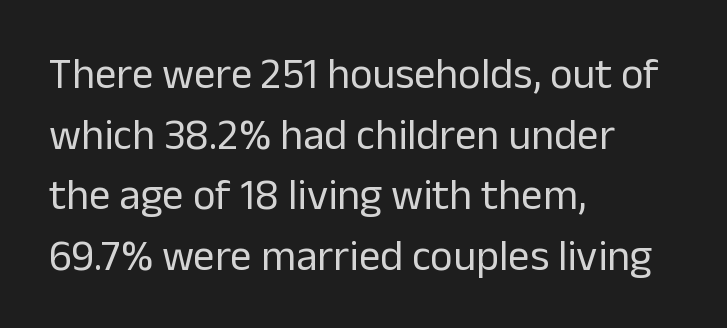
The image shows 43 px regular-weight sans-serif type, upright; set left-aligned, normal line spacing (1.41x), normal letter spacing, not underlined; low stroke contrast and a medium x-height.
